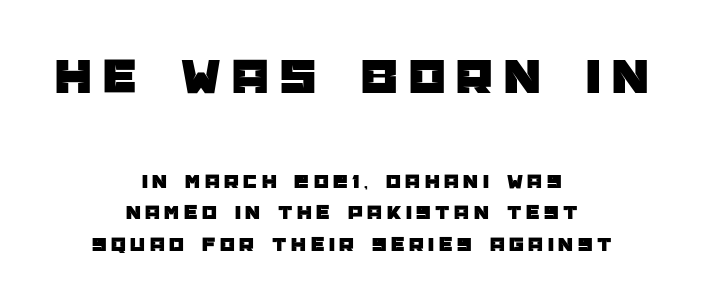
The image shows 52 px sans-serif type, upright; set centered, normal line spacing (1.5x), unusually wide letter spacing (+0.22 em), not underlined; the first (top) block is 2.48x larger; low stroke contrast and a large x-height.
